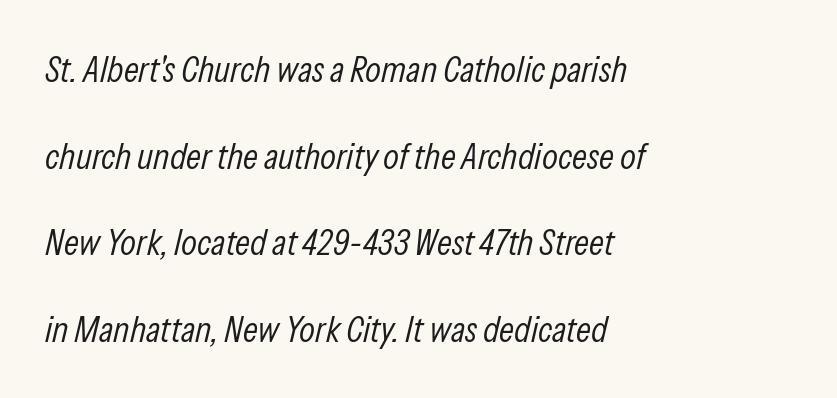
The image shows 37 px light, condensed type, italic (leaning right); set left-aligned, loose line spacing (2.34x), normal letter spacing, not underlined; low stroke contrast and a medium x-height.
